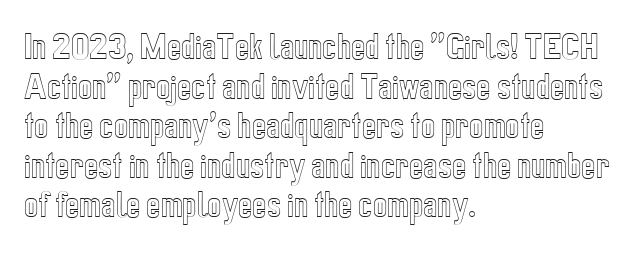
Rows of type keep a routine distance in the vertical direction. These lines keep a tight, regular rhythm from letter to letter. The paragraph has a hard left edge and a soft right edge. Clear beneath every line of the passage.
